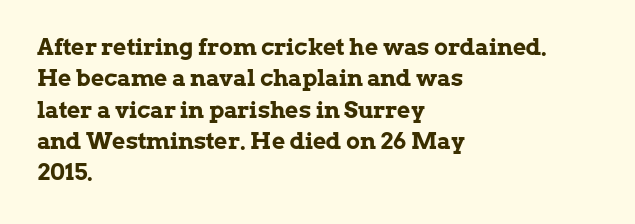
Q: Is the text bold? A: Yes.
Q: Is the text italic (slanted)? A: No, it is upright.
Q: Is the text underlined? A: No.
Q: How is the paragraph aligned? A: Left-aligned.
Q: Is the spacing between letters normal or unusually wide? A: Normal.
Q: Is the spacing between lines tight, normal or loose? A: Normal.
